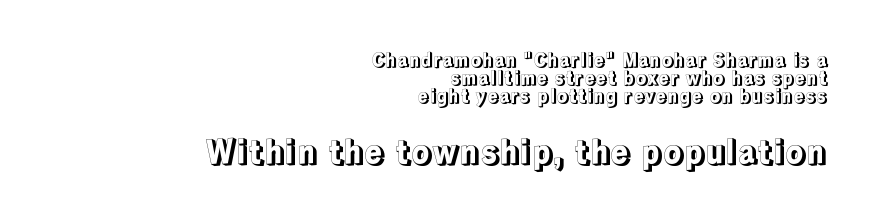
The composition opens small and finishes big. Casual observation: everything's shoved over to the right. One glance says dense: line gaps are narrower than usual. The space beneath each line is pristine and unruled. Students, note that the glyphs here touch the page at normal intervals. Unlike italic type, these characters show no tilt at all.
